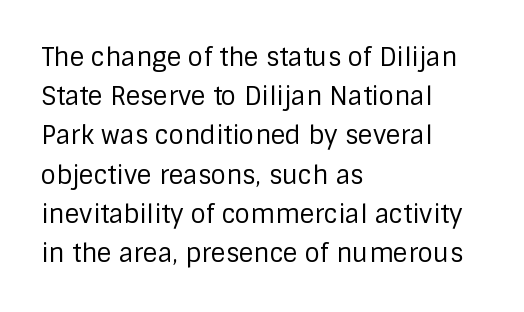
Is this a heavy cut? Hardly; it is regular or lighter. In CSS terms this would be text-align: left. Words appear dense and cohesive because spacing is normal. The gap between lines stays unmarked. Reading down the column, the eye jumps a familiar distance to each next line. This is roman type, the default non-slanted kind.
